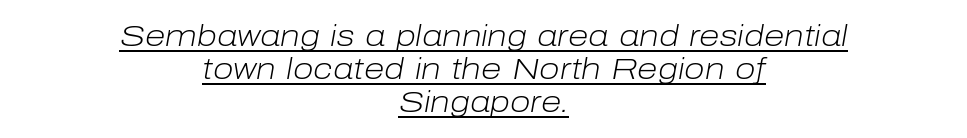
The image shows 30 px light type, italic (leaning right); set centered, tight line spacing (1.1x), normal letter spacing, underlined; low stroke contrast and a medium x-height.
